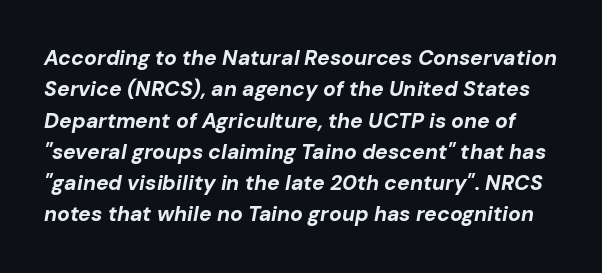
{"italic": "yes", "lean": "right", "slant_degrees": 10, "bold": "yes", "underline": "no", "line_spacing": "normal", "line_spacing_ratio": 1.49, "letter_spacing": "normal", "letter_spacing_em": 0.0, "glyph_px": 21}
